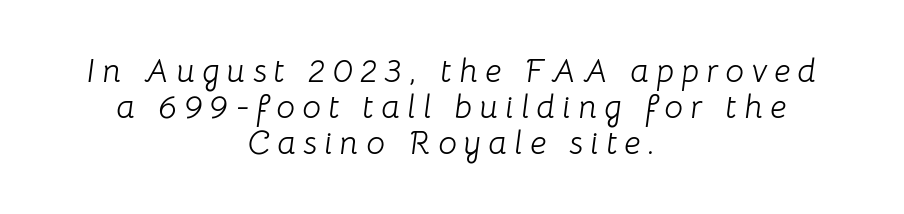
Q: Is the text bold? A: No.
Q: Is the text italic (slanted)? A: Yes, it leans right by about 8 degrees.
Q: Is the text underlined? A: No.
Q: How is the paragraph aligned? A: Centered.
Q: Is the spacing between letters normal or unusually wide? A: Unusually wide.
Q: Is the spacing between lines tight, normal or loose? A: Tight.
Q: Width (condensed, normal, or wide)? A: Normal.
Q: Stroke contrast? A: Low.
Q: x-height? A: Medium.
Q: Monospaced? A: No.
